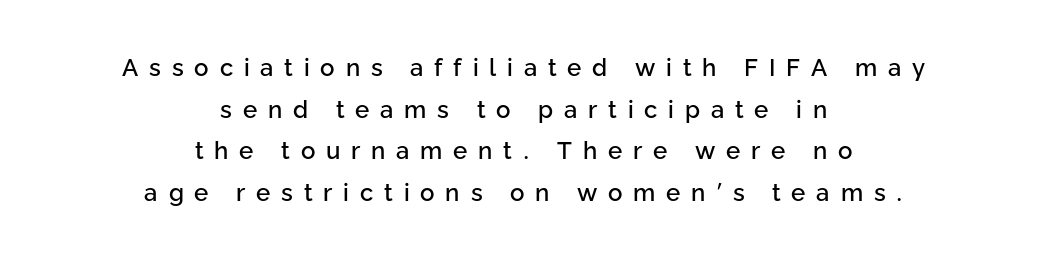
Q: Is the text italic (slanted)? A: No, it is upright.
Q: Is the text underlined? A: No.
Q: How is the paragraph aligned? A: Centered.
Q: Is the spacing between letters normal or unusually wide? A: Unusually wide.
